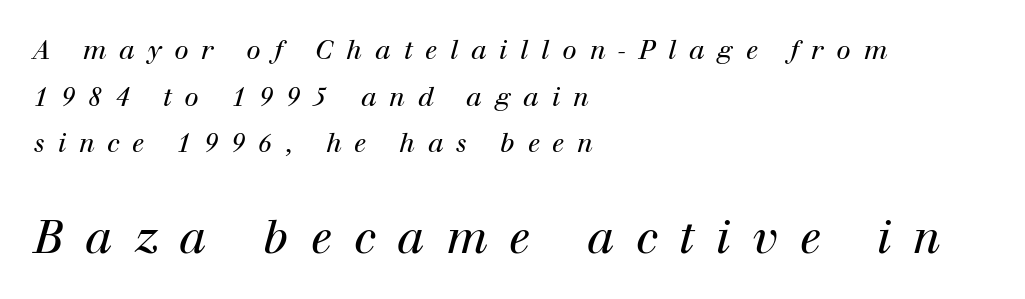
The image shows 45 px regular-weight serif type, italic (leaning right); set left-aligned, line spacing 1.79x, unusually wide letter spacing (+0.49 em), not underlined; the second (bottom) block is 1.73x larger; high stroke contrast and a medium x-height.
